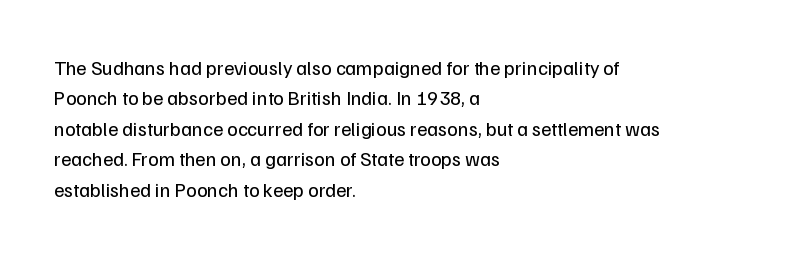
The typesetting does not lean heavy: it is not bold. Words appear dense and cohesive because spacing is normal. Every character sits straight up, as roman type does. What's the leading like? Ordinary, nothing unusual. Glance below the letters and you will spot only blank space.
